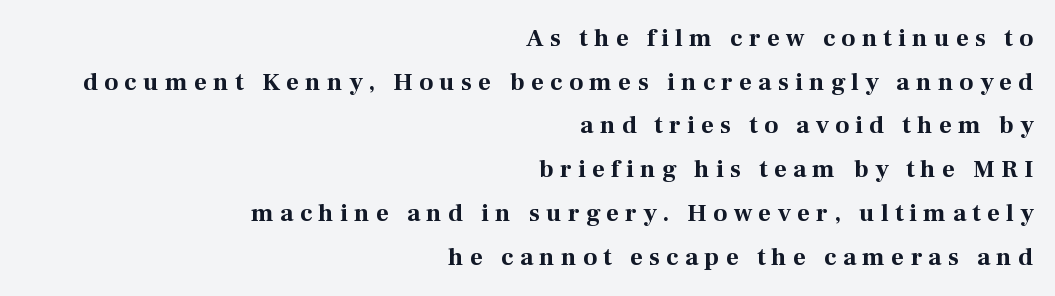
This rendering widens character spacing well past its baseline value. Emphasis by weight is at full strength: bold. Characters remain perfectly vertical along every line. Bare-footed words on every line. Alignment: flush right.
